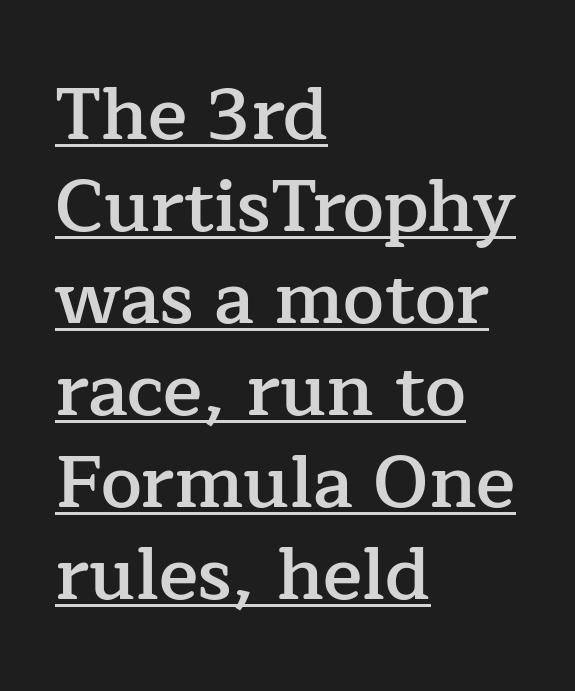
{"serif": "yes", "italic": "no", "bold": "semi", "weight": "semibold", "width": "normal", "stroke_contrast": "low", "x_height": "medium", "monospaced": "no", "underline": "yes", "align": "left", "line_spacing": "normal", "line_spacing_ratio": 1.26, "letter_spacing": "normal", "letter_spacing_em": 0.0, "glyph_px": 73}
